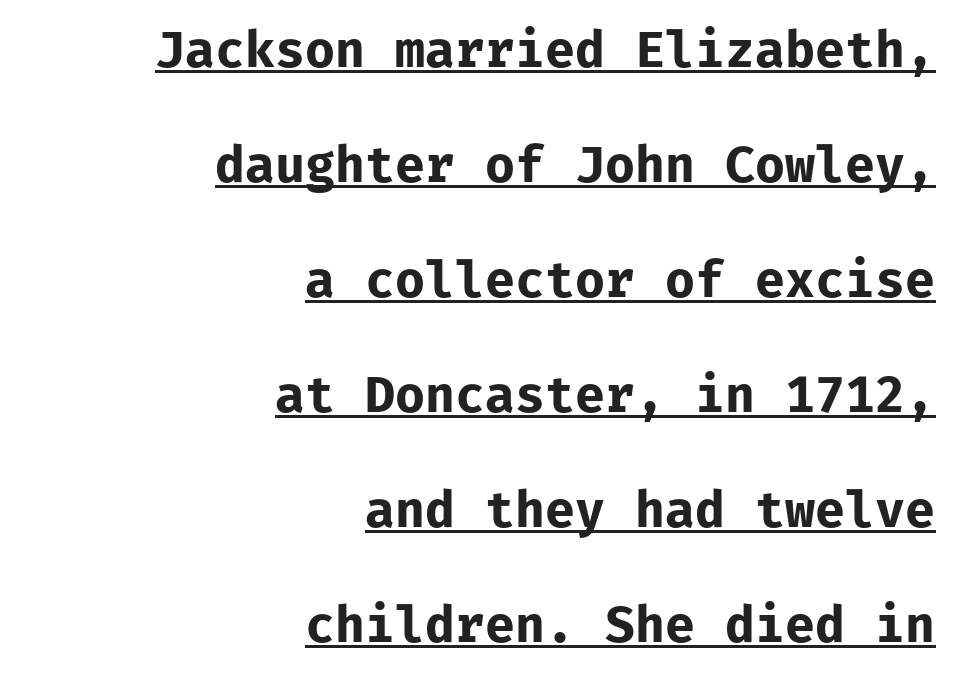
Q: Is the text bold? A: Yes.
Q: Is the text italic (slanted)? A: No, it is upright.
Q: Is the typeface a serif or a sans-serif typeface? A: Sans-serif.
Q: Is the text underlined? A: Yes.
Q: How is the paragraph aligned? A: Right-aligned.
Q: Is the spacing between letters normal or unusually wide? A: Normal.
Q: Is the spacing between lines tight, normal or loose? A: Loose.
Q: Width (condensed, normal, or wide)? A: Normal.
Q: Stroke contrast? A: Low.
Q: x-height? A: Medium.
Q: Monospaced? A: Yes.
